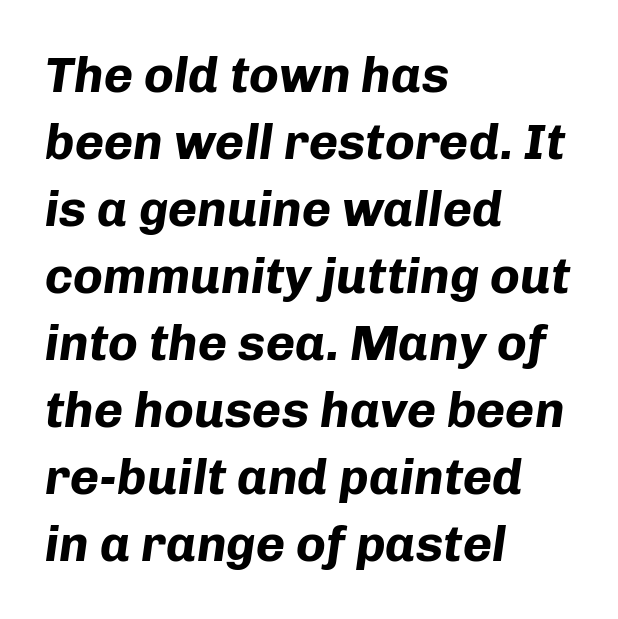
{"italic": "yes", "lean": "right", "slant_degrees": 8, "bold": "yes", "weight": "bold", "width": "normal", "stroke_contrast": "low", "x_height": "medium", "monospaced": "no", "underline": "no", "align": "left", "line_spacing": "normal", "line_spacing_ratio": 1.34, "letter_spacing": "normal", "letter_spacing_em": 0.0, "glyph_px": 50}
